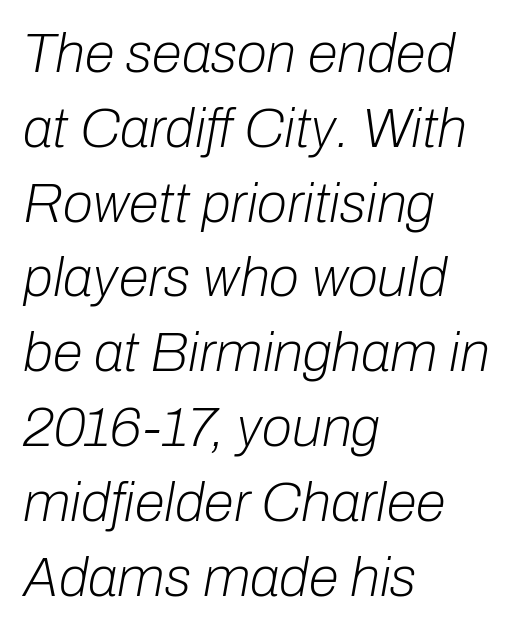
{"italic": "yes", "lean": "right", "slant_degrees": 10, "bold": "no", "weight": "light", "width": "normal", "stroke_contrast": "low", "x_height": "medium", "monospaced": "no", "underline": "no", "align": "left", "line_spacing": "normal", "line_spacing_ratio": 1.36, "letter_spacing": "normal", "letter_spacing_em": 0.0, "glyph_px": 55}
